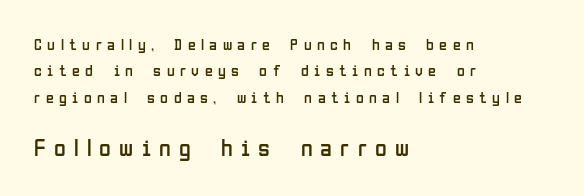
The image shows 24 px text type, upright; set left-aligned, normal line spacing (1.65x), unusually wide letter spacing (+0.34 em), not underlined; the second (bottom) block is 1.5x larger.
